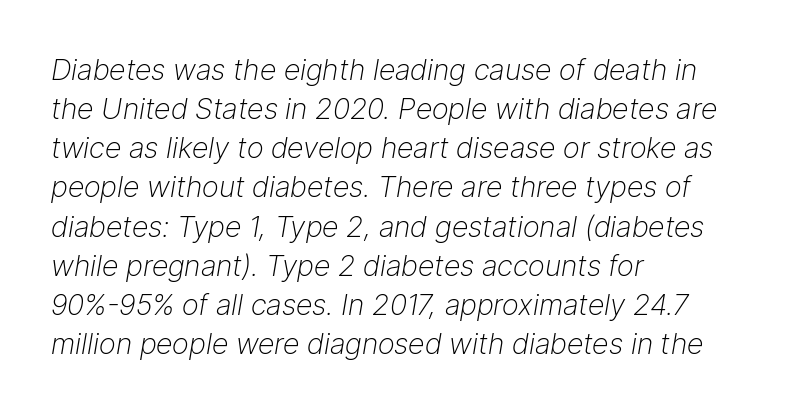
Q: Is the text bold? A: No.
Q: Is the text italic (slanted)? A: Yes, it leans right by about 9 degrees.
Q: Is the text underlined? A: No.
Q: How is the paragraph aligned? A: Left-aligned.
Q: Is the spacing between letters normal or unusually wide? A: Normal.
Q: Is the spacing between lines tight, normal or loose? A: Normal.
Q: Width (condensed, normal, or wide)? A: Normal.
Q: Stroke contrast? A: Low.
Q: x-height? A: Medium.
Q: Monospaced? A: No.
